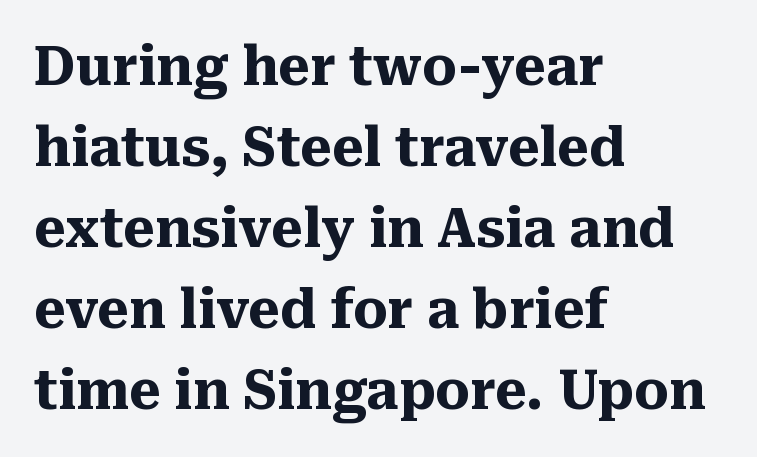
{"serif": "yes", "italic": "no", "bold": "yes", "weight": "heavy", "width": "normal", "stroke_contrast": "medium", "x_height": "medium", "monospaced": "no", "underline": "no", "align": "left", "line_spacing": "normal", "line_spacing_ratio": 1.5, "letter_spacing": "normal", "letter_spacing_em": 0.0, "glyph_px": 54}
